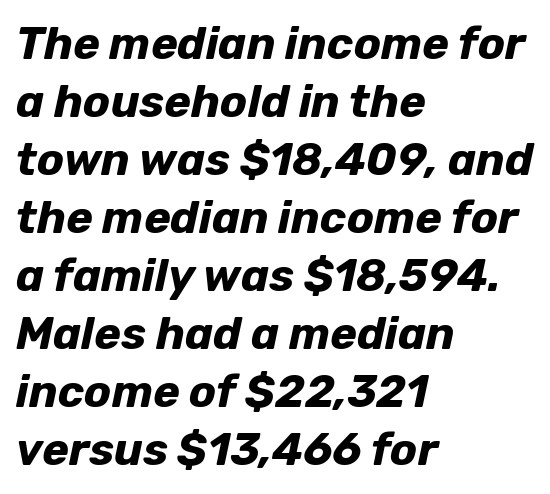
Q: Is the text bold? A: Yes.
Q: Is the text italic (slanted)? A: Yes, it leans right by about 12 degrees.
Q: Is the text underlined? A: No.
Q: How is the paragraph aligned? A: Left-aligned.
Q: Is the spacing between letters normal or unusually wide? A: Normal.
Q: Is the spacing between lines tight, normal or loose? A: Normal.
Q: Width (condensed, normal, or wide)? A: Normal.
Q: Stroke contrast? A: Low.
Q: x-height? A: Medium.
Q: Monospaced? A: No.
